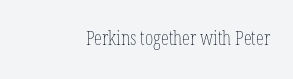
Q: Is the text bold? A: No.
Q: Is the text italic (slanted)? A: No, it is upright.
Q: Is the text underlined? A: No.
Q: How is the paragraph aligned? A: Right-aligned.
Q: Is the spacing between letters normal or unusually wide? A: Normal.
